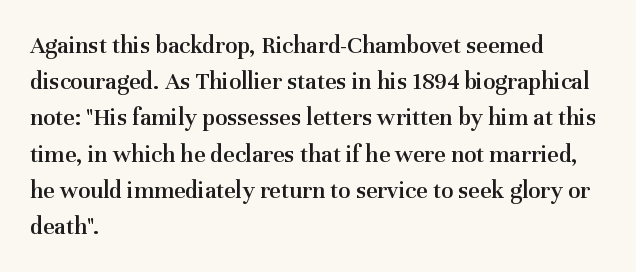
{"italic": "no", "bold": "semi", "underline": "no", "align": "left", "line_spacing": "normal", "line_spacing_ratio": 1.45, "letter_spacing": "normal", "letter_spacing_em": 0.0, "glyph_px": 25}
